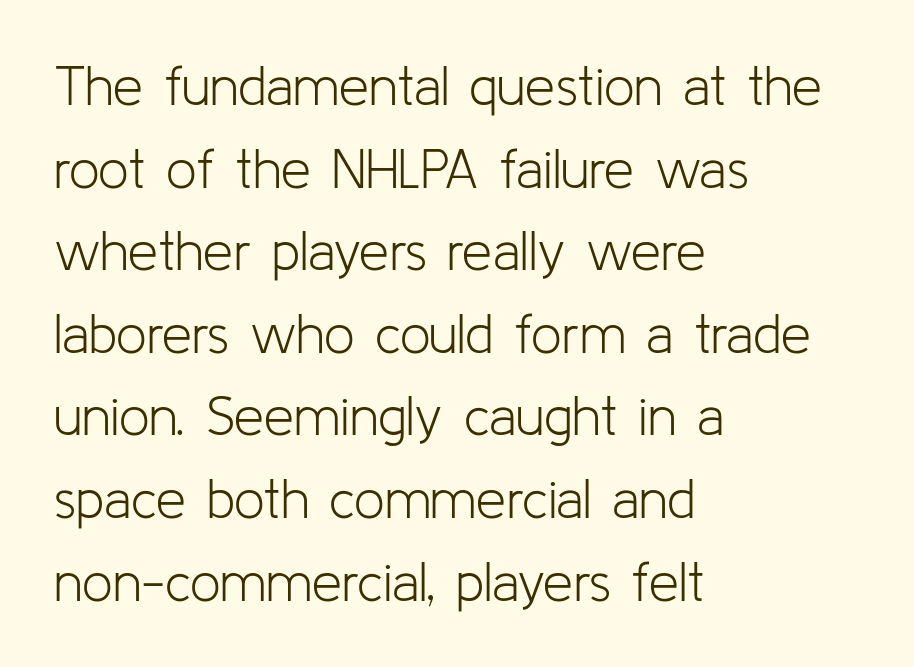
The image shows 54 px light sans-serif type, upright; set left-aligned, normal line spacing (1.53x), normal letter spacing, not underlined; low stroke contrast and a medium x-height.
